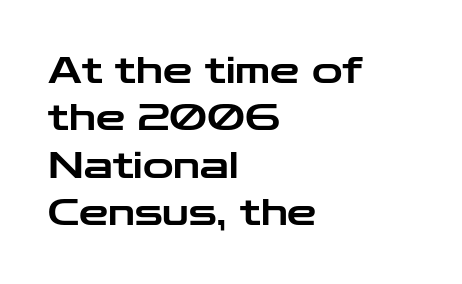
This is sans-serif lettering, the kind often seen on screens and signage. Is there any slant? The stems are plumb. Each letter keeps its own natural width here, so spacing adapts to shape. No word sits above an underline. How are the letters spaced? Ordinarily, with no added tracking. A typesetter would call this leading conventional body-copy spacing.
